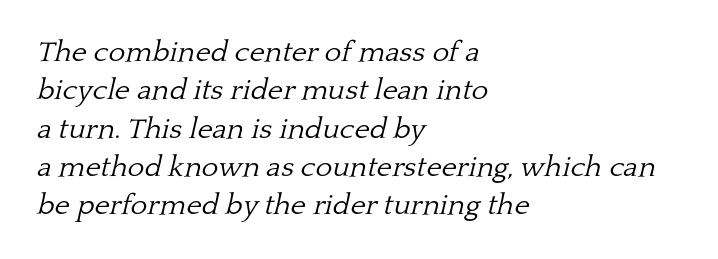
The image shows 29 px light serif type, italic (leaning right); set left-aligned, normal line spacing (1.32x), normal letter spacing, not underlined; low stroke contrast and a medium x-height.
